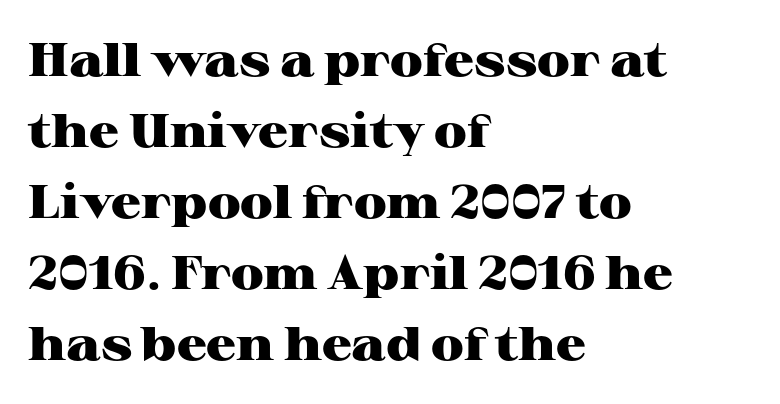
The image shows 47 px heavy, wide serif type, upright; set left-aligned, normal line spacing (1.51x), normal letter spacing, not underlined; high stroke contrast and a medium x-height.
